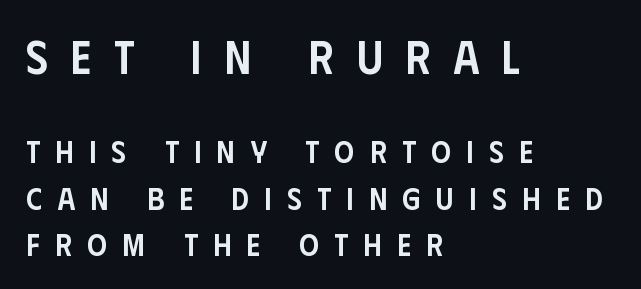
{"serif": "no", "italic": "no", "bold": "semi", "weight": "semibold", "width": "condensed", "stroke_contrast": "low", "x_height": "large", "monospaced": "no", "underline": "no", "align": "left", "line_spacing": "normal", "line_spacing_ratio": 1.49, "letter_spacing": "wide", "letter_spacing_em": 0.5, "larger_block": "first", "size_ratio": 1.48, "glyph_px": 46}
